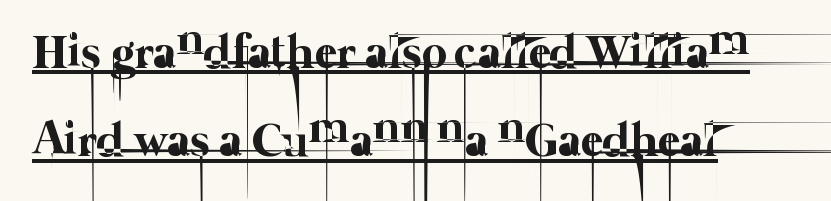
Q: Is the text bold? A: No.
Q: Is the text underlined? A: Yes.
Q: How is the paragraph aligned? A: Left-aligned.
Q: Is the spacing between letters normal or unusually wide? A: Normal.
Q: Width (condensed, normal, or wide)? A: Normal.
Q: Stroke contrast? A: Low.
Q: x-height? A: Medium.
Q: Monospaced? A: No.
